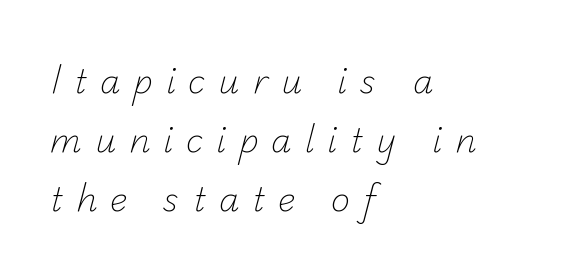
The image shows 33 px light sans-serif type; set left-aligned, line spacing 1.79x, unusually wide letter spacing (+0.39 em), not underlined; low stroke contrast and a small x-height.
